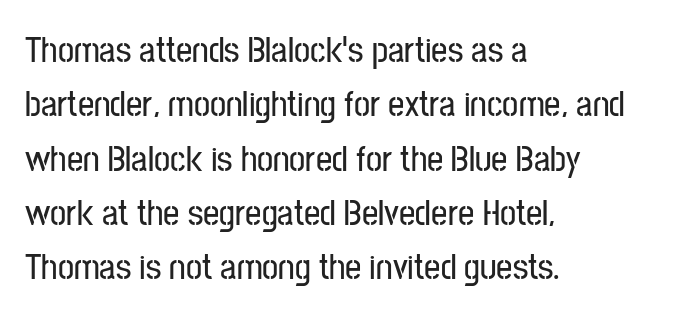
{"serif": "no", "italic": "no", "width": "condensed", "stroke_contrast": "low", "x_height": "medium", "monospaced": "no", "underline": "no", "align": "left", "line_spacing": "normal", "line_spacing_ratio": 1.51, "letter_spacing": "normal", "letter_spacing_em": 0.0, "glyph_px": 36}
